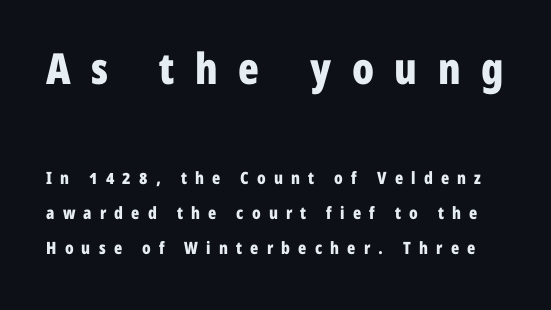
{"serif": "no", "italic": "no", "bold": "yes", "weight": "bold", "width": "condensed", "stroke_contrast": "low", "x_height": "medium", "monospaced": "no", "underline": "no", "line_spacing": "loose", "line_spacing_ratio": 2.06, "letter_spacing": "wide", "letter_spacing_em": 0.48, "larger_block": "first", "size_ratio": 2.53, "glyph_px": 43}
